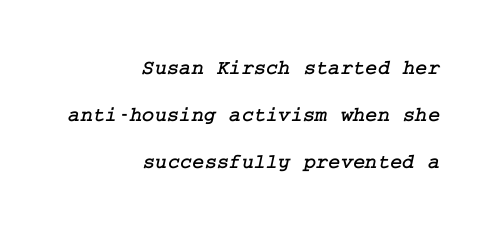
Nothing unusual about the tracking: characters are spaced as the font intends. The text block is weighted toward the right margin, trailing off unevenly leftward. Plain, unruled lines of type. Leading: increased.
